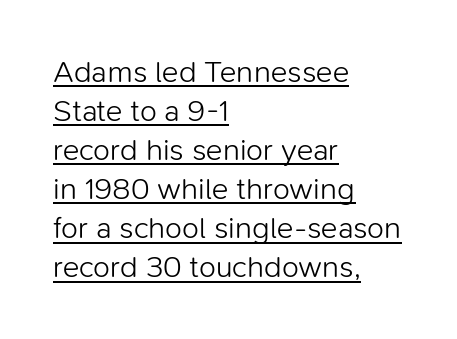
Q: Is the text bold? A: No.
Q: Is the text italic (slanted)? A: No, it is upright.
Q: Is the typeface a serif or a sans-serif typeface? A: Sans-serif.
Q: Is the text underlined? A: Yes.
Q: How is the paragraph aligned? A: Left-aligned.
Q: Is the spacing between letters normal or unusually wide? A: Normal.
Q: Is the spacing between lines tight, normal or loose? A: Normal.
Q: Width (condensed, normal, or wide)? A: Normal.
Q: Stroke contrast? A: Low.
Q: x-height? A: Medium.
Q: Monospaced? A: No.
